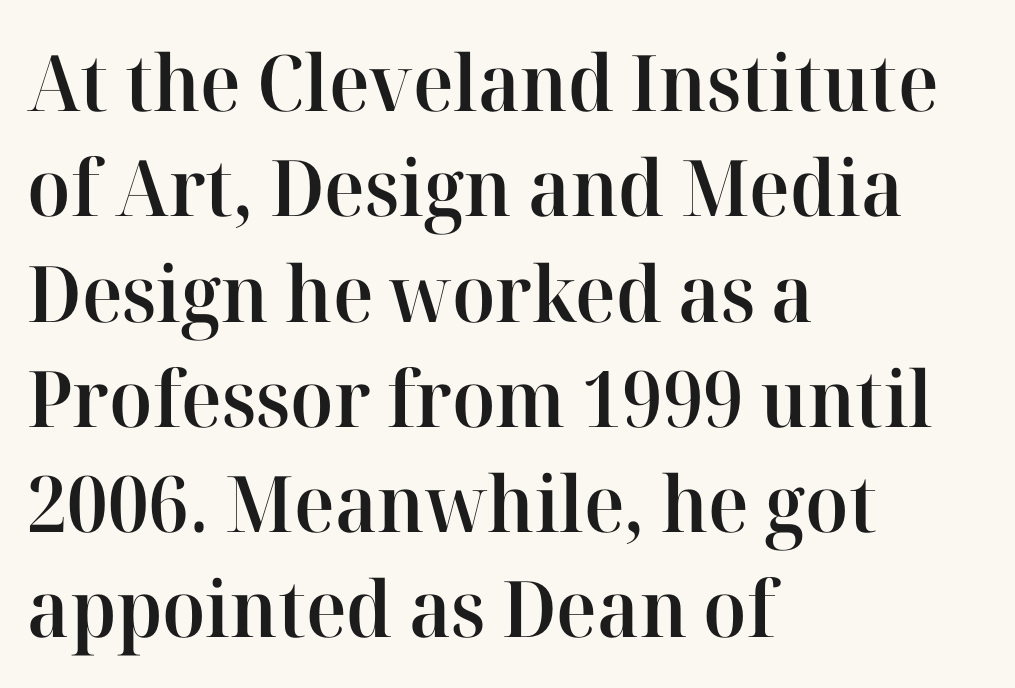
The image shows 78 px semibold serif type, upright; set left-aligned, normal line spacing (1.35x), normal letter spacing, not underlined; high stroke contrast and a medium x-height.
